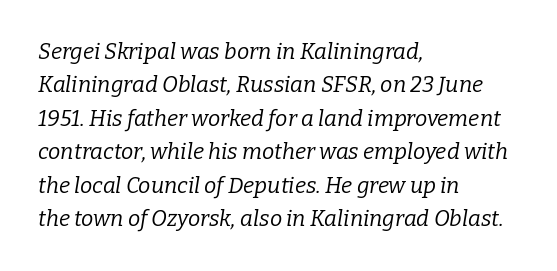
The image shows 22 px text type, italic (leaning right); set left-aligned, normal line spacing (1.52x), normal letter spacing, not underlined.
